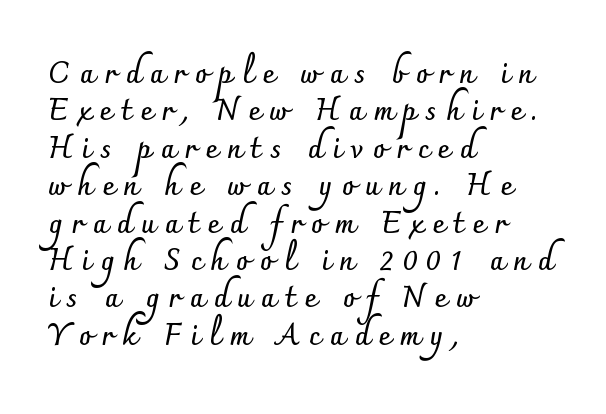
Q: Is the text bold? A: Yes.
Q: Is the text italic (slanted)? A: Yes.
Q: Is the typeface a serif or a sans-serif typeface? A: Sans-serif.
Q: Is the text underlined? A: No.
Q: How is the paragraph aligned? A: Left-aligned.
Q: Is the spacing between letters normal or unusually wide? A: Unusually wide.
Q: Is the spacing between lines tight, normal or loose? A: Normal.
Q: Width (condensed, normal, or wide)? A: Normal.
Q: Stroke contrast? A: Low.
Q: x-height? A: Small.
Q: Monospaced? A: No.
